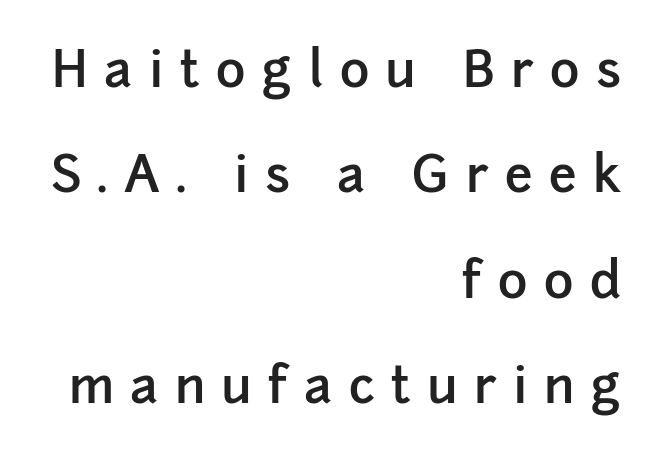
{"serif": "no", "italic": "no", "bold": "semi", "weight": "semibold", "width": "normal", "stroke_contrast": "low", "x_height": "medium", "monospaced": "no", "underline": "no", "align": "right", "line_spacing": "loose", "line_spacing_ratio": 2.11, "letter_spacing": "wide", "letter_spacing_em": 0.33, "glyph_px": 50}
